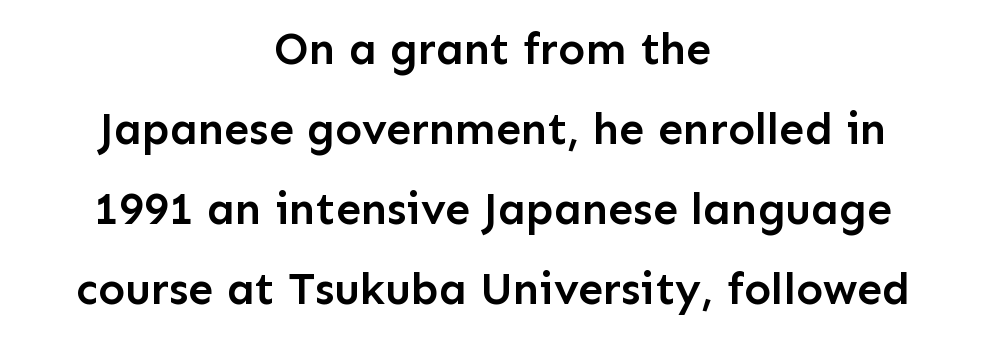
The image shows 45 px semibold sans-serif type, upright; set centered, line spacing 1.78x, normal letter spacing, not underlined; low stroke contrast and a medium x-height.
